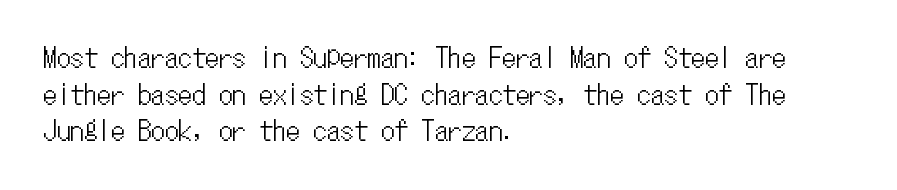
Q: Is the text italic (slanted)? A: No, it is upright.
Q: Is the text underlined? A: No.
Q: How is the paragraph aligned? A: Left-aligned.
Q: Is the spacing between letters normal or unusually wide? A: Normal.
Q: Is the spacing between lines tight, normal or loose? A: Normal.
